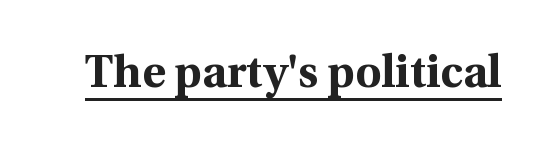
Emphasis is given by a line drawn under the lettering. It's the straight-up-and-down kind of type. These lines keep a tight, regular rhythm from letter to letter. These lines are rendered in a variable-pitch font.
